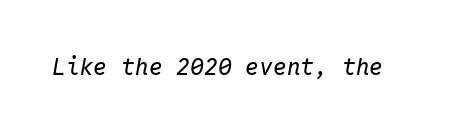
{"italic": "yes", "lean": "right", "slant_degrees": 10, "bold": "no", "underline": "no", "letter_spacing": "normal", "letter_spacing_em": 0.0, "glyph_px": 23}
